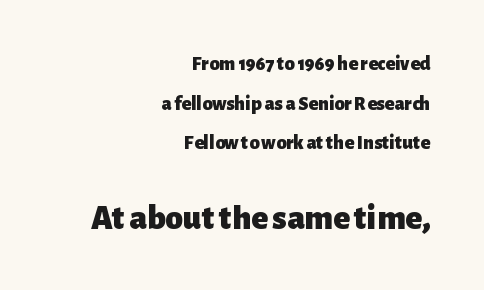
If you drew a line through each stem, it would be perfectly vertical. Think of a printed novel: that variable character pitch is what you see here. The passage shown is not underscored anywhere. In terms of weight, the rendering is a true, heavy bold. The line-height multiplier appears high, well above default.
